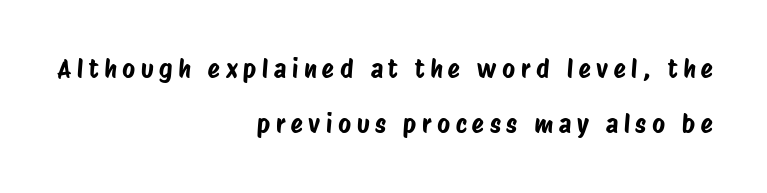
Compared with typical body copy, the letter spacing here is much looser. Notice how the passage keeps a crisp vertical edge on the right only. This sample trades compactness for vertical openness between lines. The glyphs are unaccompanied by any horizontal stroke below them.
